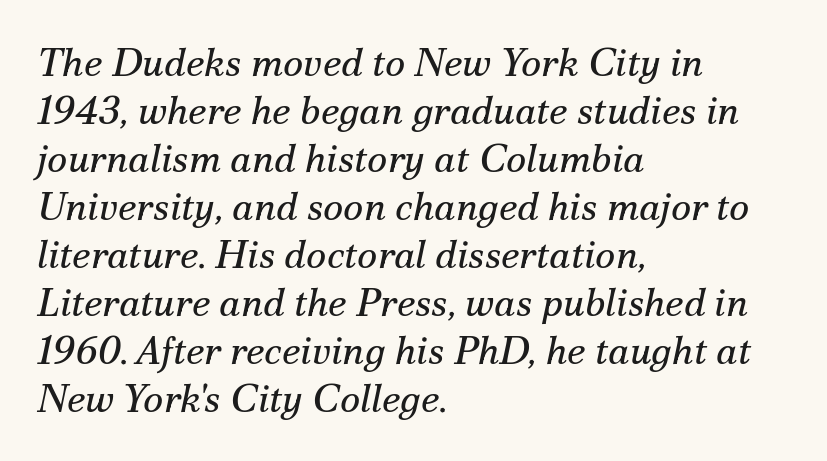
The image shows 39 px regular-weight serif type, italic (leaning right); set left-aligned, line spacing 1.23x, normal letter spacing, not underlined; medium stroke contrast and a small x-height.
